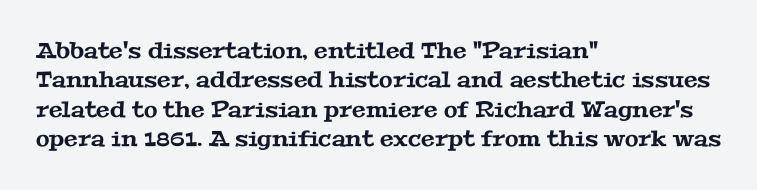
Q: Is the text underlined? A: No.
Q: How is the paragraph aligned? A: Left-aligned.
Q: Is the spacing between letters normal or unusually wide? A: Normal.
Q: Is the spacing between lines tight, normal or loose? A: Normal.
